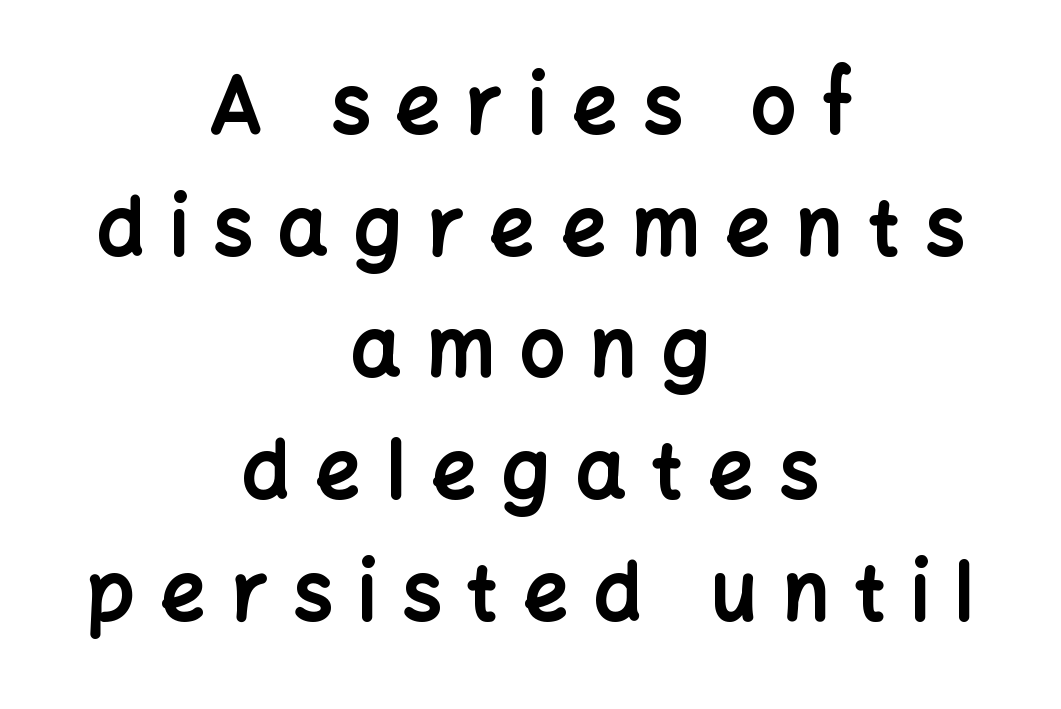
Each letter keeps its own natural width here, so spacing adapts to shape. Only glyphs here, with clear space below each row. Quick note: not italic, upright. Look at the stroke-to-counter ratio: heavy, a bold.
